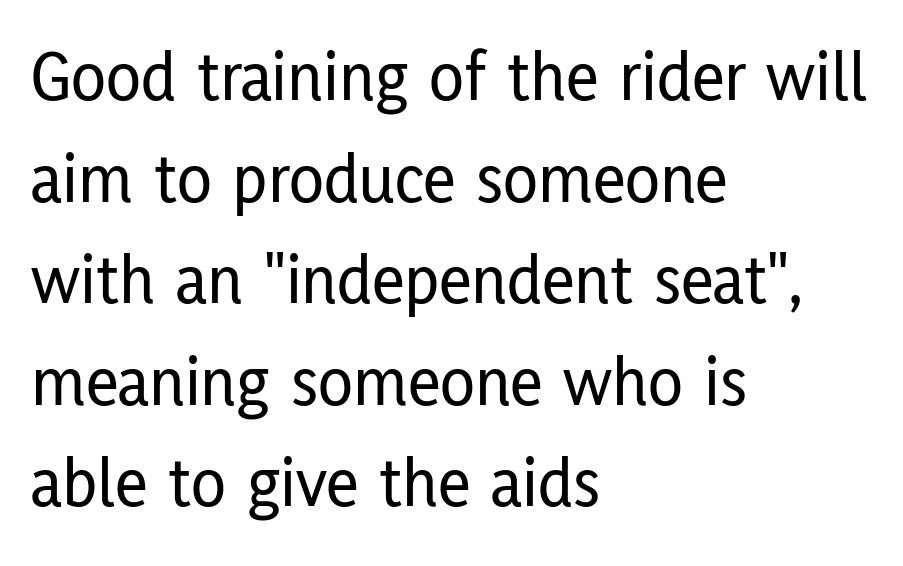
{"serif": "no", "italic": "no", "width": "condensed", "stroke_contrast": "low", "x_height": "medium", "monospaced": "no", "underline": "no", "align": "left", "line_spacing": "normal", "line_spacing_ratio": 1.41, "letter_spacing": "normal", "letter_spacing_em": 0.0, "glyph_px": 72}
